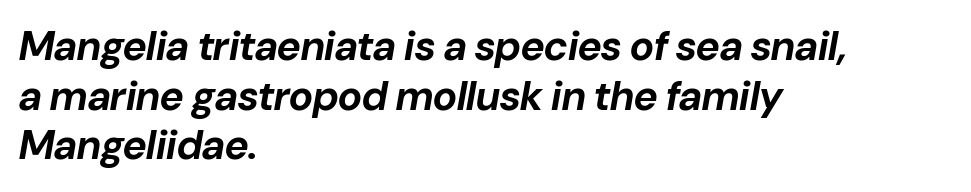
Short and long lines alike share a common starting point at left. Its strokes are broad and dark, the hallmark of bold type. Inter-character spacing is left at the font's built-in metrics. Notice how the stems are inclined rather than vertical — that's the hallmark of italics. Here the designer chose a conventional face with non-uniform glyph widths. The foot of each line stays bare and open.
